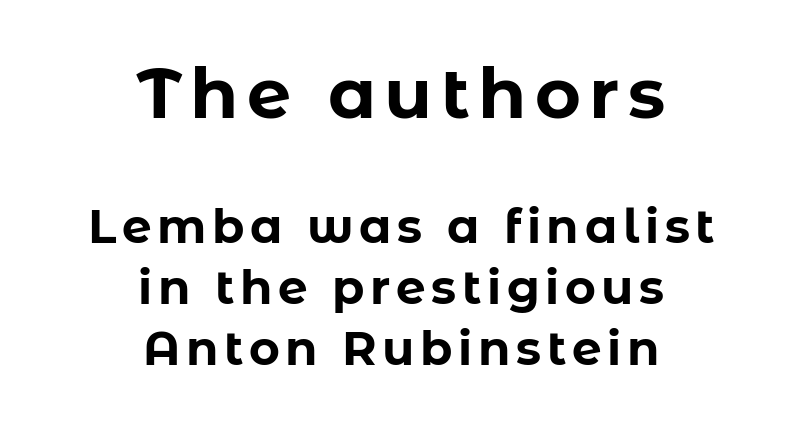
Q: Is the text bold? A: Yes.
Q: Is the text italic (slanted)? A: No, it is upright.
Q: Is the typeface a serif or a sans-serif typeface? A: Sans-serif.
Q: Is the text underlined? A: No.
Q: How is the paragraph aligned? A: Centered.
Q: Is the spacing between lines tight, normal or loose? A: Normal.
Q: Which block of text is set in a larger size, the first (top) or the second (bottom)? A: The first (top) one.
Q: Width (condensed, normal, or wide)? A: Normal.
Q: Stroke contrast? A: Low.
Q: x-height? A: Medium.
Q: Monospaced? A: No.
